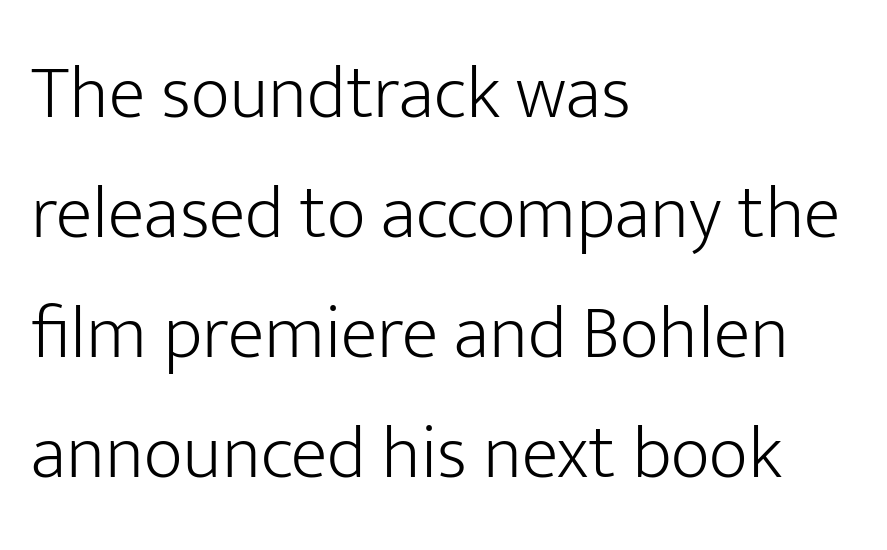
Weight class: somewhere from thin through regular. Observe the ordinary spacing: letters are neighbours, not strangers. I'd call this a sans setting — the letters go barefoot. The passage shown is typed in a proportional face where columns would drift. This block has exactly the height ordinary leading produces.
